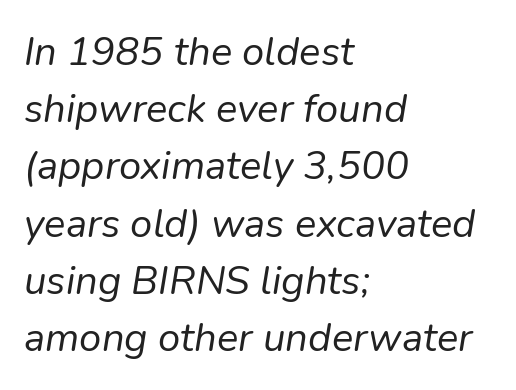
The image shows 40 px regular-weight type, italic (leaning right); set left-aligned, normal line spacing (1.43x), normal letter spacing, not underlined; low stroke contrast and a medium x-height.
